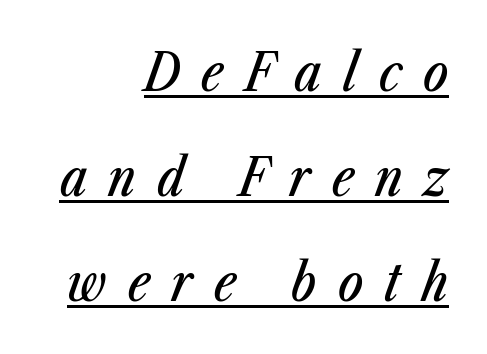
The image shows 53 px condensed type, italic (leaning right); set right-aligned, loose line spacing (1.98x), unusually wide letter spacing (+0.4 em), underlined; low stroke contrast and a medium x-height.
